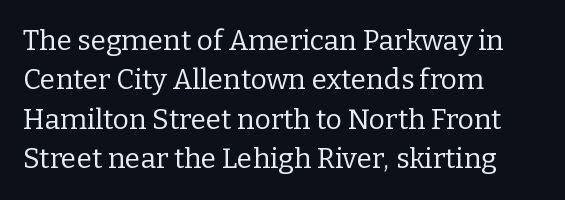
Q: Is the text bold? A: No.
Q: Is the text italic (slanted)? A: No, it is upright.
Q: Is the typeface a serif or a sans-serif typeface? A: Serif.
Q: Is the text underlined? A: No.
Q: How is the paragraph aligned? A: Left-aligned.
Q: Is the spacing between letters normal or unusually wide? A: Normal.
Q: Is the spacing between lines tight, normal or loose? A: Normal.
Q: Width (condensed, normal, or wide)? A: Normal.
Q: Stroke contrast? A: Low.
Q: x-height? A: Medium.
Q: Monospaced? A: No.
